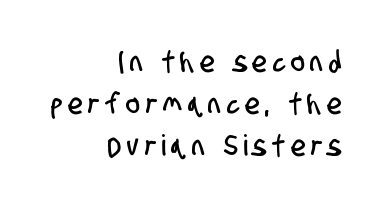
Type without underlining. Reading down the column, the eye jumps a familiar distance to each next line. This sample is right-justified, so line beginnings fall wherever the words allow. You could not count columns in this text — the font is proportionally spaced.
